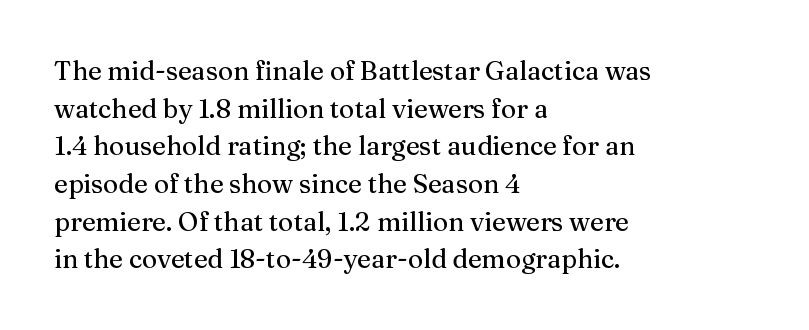
The image shows 26 px text type, upright; set left-aligned, normal line spacing (1.45x), normal letter spacing, not underlined.
